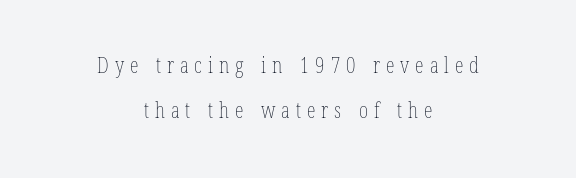
The font sits on the lighter half of the weight spectrum, regular included. The horizontal fit of the characters is loose and conspicuously gappy. Centered paragraph, ragged on both sides. This block would shrink considerably if given ordinary leading; it's expanded now. Check the space under the baseline: it is left empty. The specimen reads as upright at a glance.
